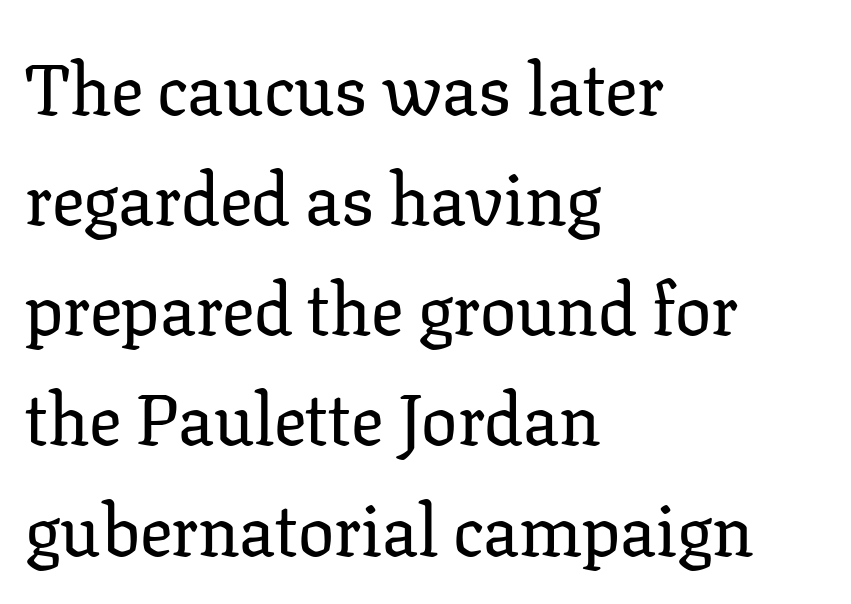
The image shows 72 px serif type, upright; set left-aligned, normal line spacing (1.53x), normal letter spacing, not underlined; low stroke contrast and a medium x-height.
